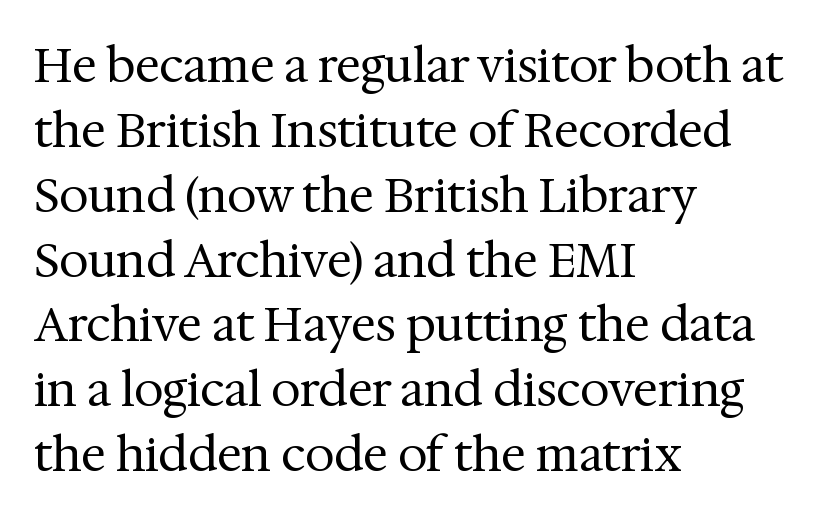
The image shows 47 px regular-weight serif type, upright; set left-aligned, normal line spacing (1.38x), normal letter spacing, not underlined; medium stroke contrast and a medium x-height.
